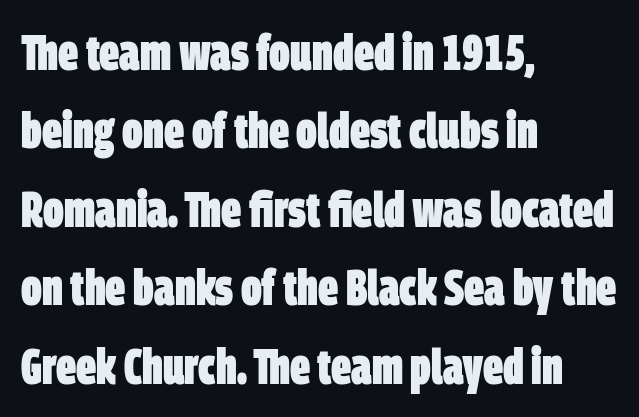
The space between consecutive lines is moderate. Honestly, the letter spacing is just normal — you wouldn't notice it. The passage shown is typeset with a sans-serif family. Weight check: bold — yes, fully.
